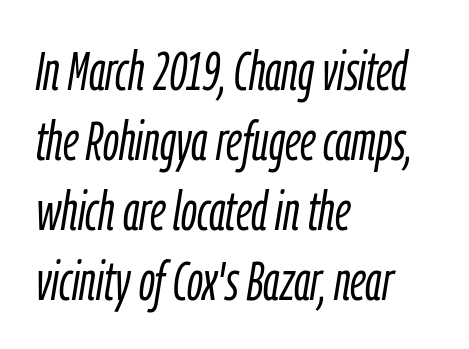
You can tell it's italic because the verticals aren't actually vertical. Stem width sits at or under what a default text font uses. The face used here is rendered with its standard letterfit. Varying glyph widths throughout — classic text-font behaviour. The leading is moderate, giving the passage an even texture.
